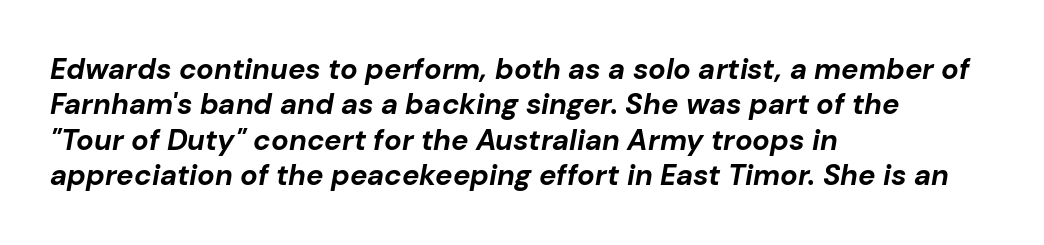
{"italic": "yes", "lean": "right", "slant_degrees": 10, "bold": "yes", "weight": "bold", "width": "normal", "stroke_contrast": "low", "x_height": "medium", "monospaced": "no", "underline": "no", "align": "left", "line_spacing_ratio": 1.22, "letter_spacing": "normal", "letter_spacing_em": 0.0, "glyph_px": 29}
